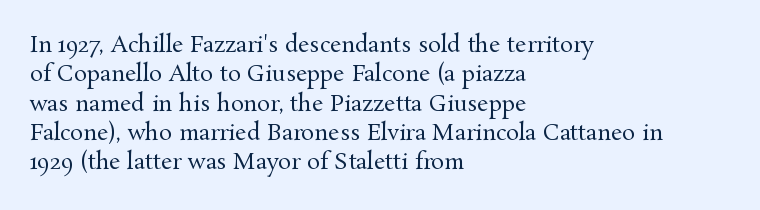
The image shows 22 px text type, upright; set left-aligned, normal line spacing (1.33x), normal letter spacing, not underlined.
